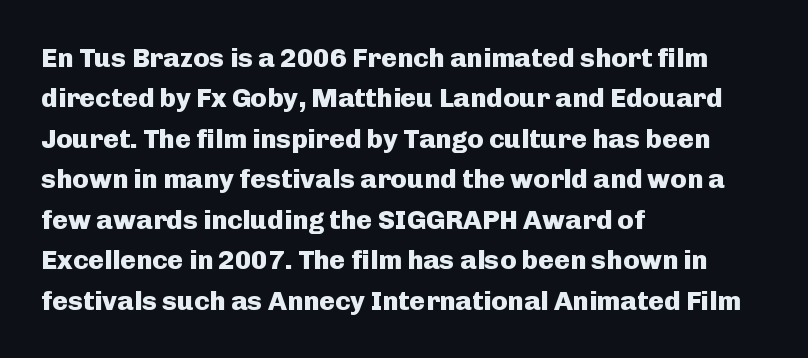
The image shows 27 px bold type, upright; set left-aligned, normal line spacing (1.5x), normal letter spacing, not underlined.
